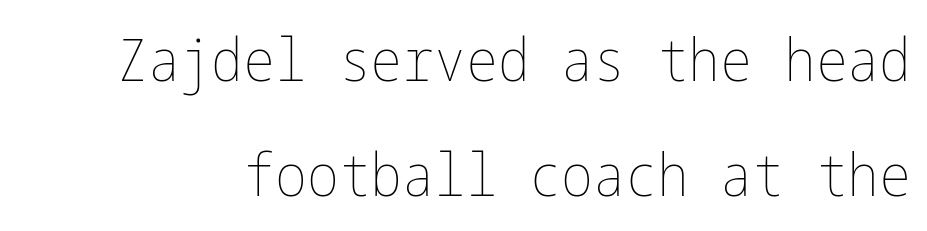
{"italic": "no", "bold": "no", "weight": "thin", "width": "condensed", "stroke_contrast": "low", "x_height": "medium", "underline": "no", "line_spacing": "loose", "line_spacing_ratio": 1.92, "letter_spacing": "normal", "letter_spacing_em": 0.0, "glyph_px": 60}
